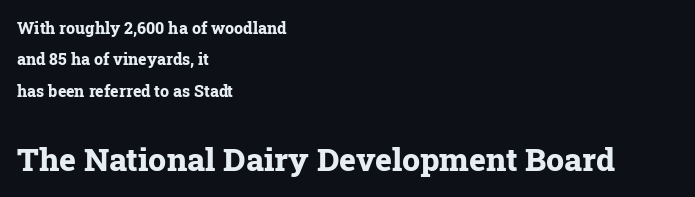
{"serif": "yes", "italic": "no", "bold": "yes", "weight": "bold", "width": "normal", "stroke_contrast": "low", "x_height": "medium", "monospaced": "no", "underline": "no", "align": "left", "line_spacing": "loose", "line_spacing_ratio": 1.96, "letter_spacing": "normal", "letter_spacing_em": 0.0, "larger_block": "second", "size_ratio": 2.0, "glyph_px": 32}
